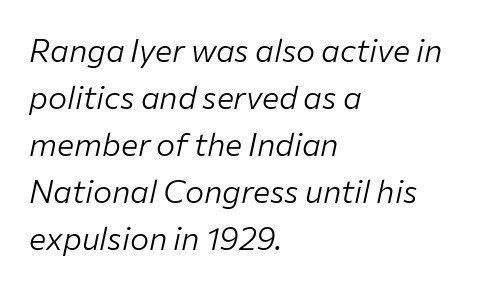
{"italic": "yes", "lean": "right", "slant_degrees": 12, "bold": "no", "weight": "light", "width": "normal", "stroke_contrast": "low", "x_height": "medium", "monospaced": "no", "underline": "no", "align": "left", "line_spacing": "normal", "line_spacing_ratio": 1.47, "letter_spacing": "normal", "letter_spacing_em": 0.0, "glyph_px": 32}
